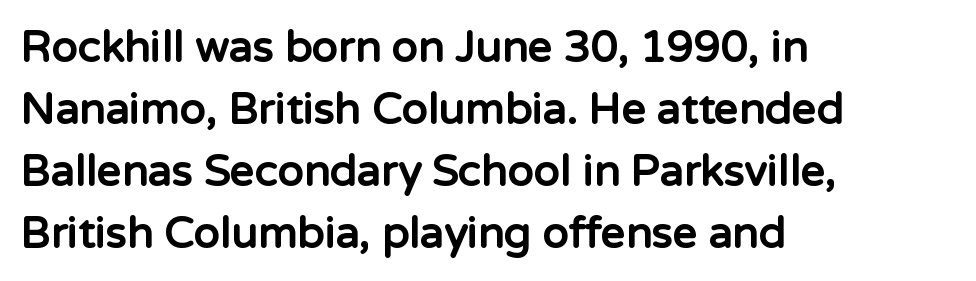
A classic flush-left, rag-right setting is used for this passage. Quick note: underline off. These lines are rendered in a variable-pitch font. Thick stems and heavy bowls — unmistakably bold. Rows of type keep a routine distance in the vertical direction.
